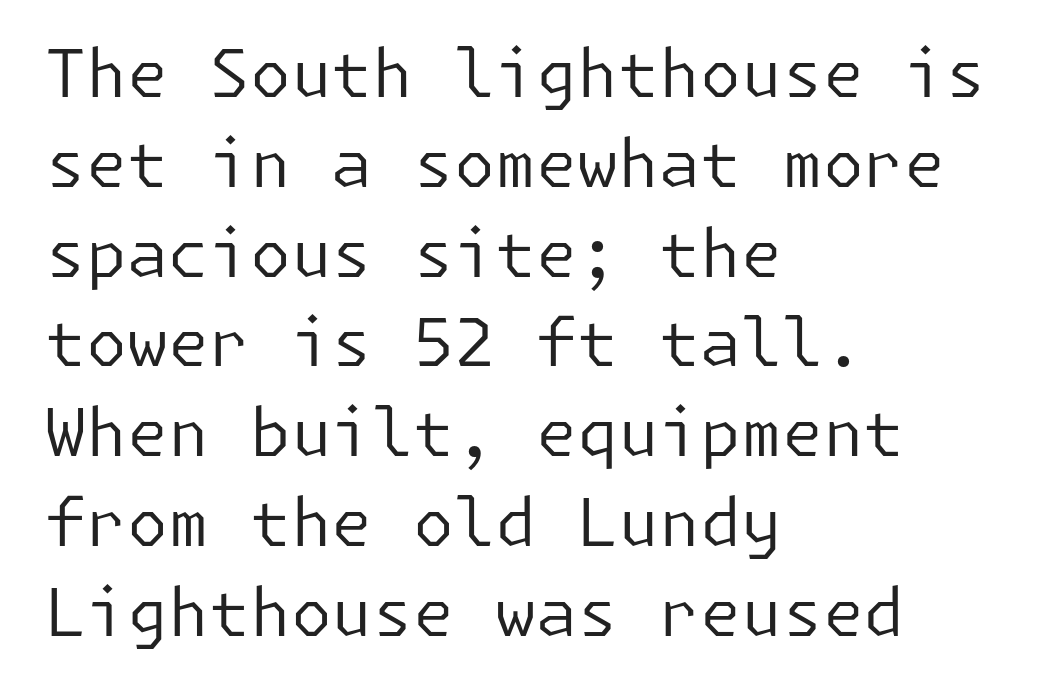
{"serif": "no", "italic": "no", "bold": "no", "weight": "regular", "width": "normal", "stroke_contrast": "low", "x_height": "medium", "underline": "no", "align": "left", "line_spacing": "normal", "line_spacing_ratio": 1.36, "letter_spacing": "normal", "letter_spacing_em": 0.0, "glyph_px": 66}
